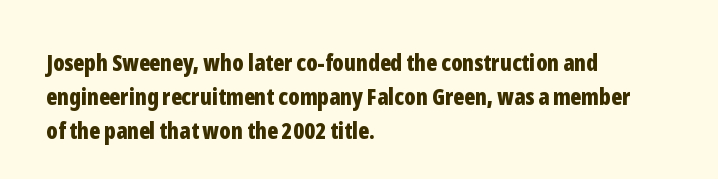
{"italic": "no", "bold": "yes", "underline": "no", "align": "left", "line_spacing": "normal", "line_spacing_ratio": 1.47, "letter_spacing": "normal", "letter_spacing_em": 0.0, "glyph_px": 23}
